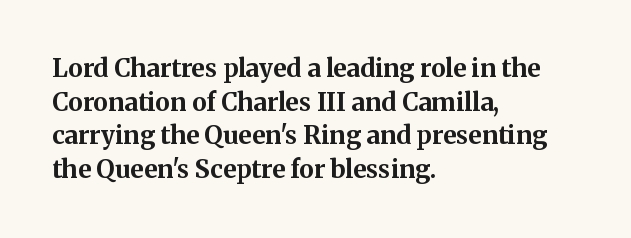
Students, note that the glyphs here touch the page at normal intervals. Chunky letters — that's bold for sure. Descenders are the only things crossing below the line. Notice how the passage keeps a crisp vertical edge on the left only.
